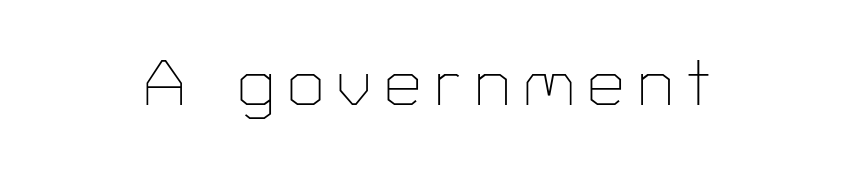
Q: Is the text bold? A: No.
Q: Is the text italic (slanted)? A: No, it is upright.
Q: Is the typeface a serif or a sans-serif typeface? A: Sans-serif.
Q: Is the text underlined? A: No.
Q: Is the spacing between letters normal or unusually wide? A: Unusually wide.
Q: Width (condensed, normal, or wide)? A: Normal.
Q: Stroke contrast? A: Low.
Q: x-height? A: Medium.
Q: Monospaced? A: No.
